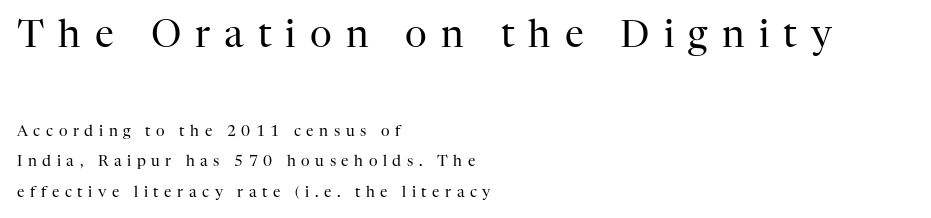
Q: Is the text bold? A: No.
Q: Is the text italic (slanted)? A: No, it is upright.
Q: Is the typeface a serif or a sans-serif typeface? A: Serif.
Q: Is the text underlined? A: No.
Q: How is the paragraph aligned? A: Left-aligned.
Q: Is the spacing between letters normal or unusually wide? A: Unusually wide.
Q: Is the spacing between lines tight, normal or loose? A: Loose.
Q: Which block of text is set in a larger size, the first (top) or the second (bottom)? A: The first (top) one.
Q: Width (condensed, normal, or wide)? A: Normal.
Q: Stroke contrast? A: High.
Q: x-height? A: Medium.
Q: Monospaced? A: No.
